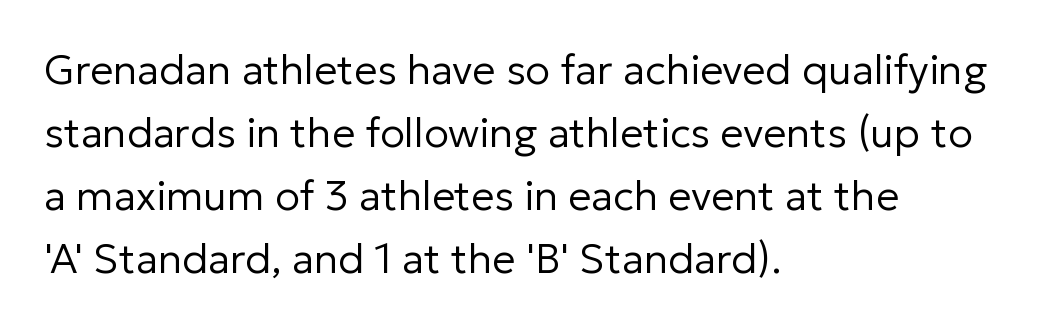
The line-height multiplier appears to be the usual default. Glance below the letters and you will spot only blank space. Alignment: flush left. No chunkiness to these letters — they're not bold. Nobody touched the tracking dial on this one. Serifs: no, the terminals of the letterforms are clean.
